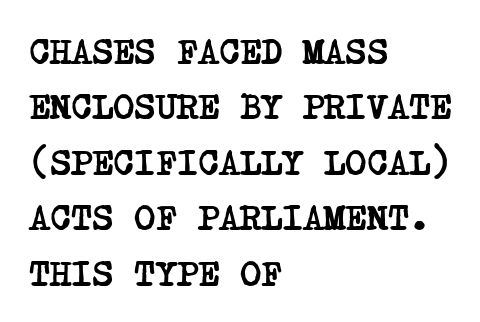
Is this a sans? No — the strokes have serifs. Is the letter spacing exaggerated? No — it looks like the ordinary default. Plenty of ink on the page — the face is bold. Each row of text sits above clean, open space.
